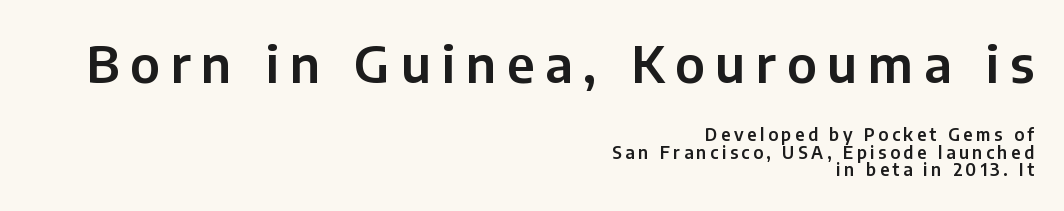
Whoever set this made the first block the dominant, larger element. The passage shown is typed in a proportional face where columns would drift. Horizontal bands of white between lines are thin slivers. Tracking value appears strongly positive — letters spread wide. You can tell from the bare stems that sans-serif type was used. Underlining? Definitely not there.
